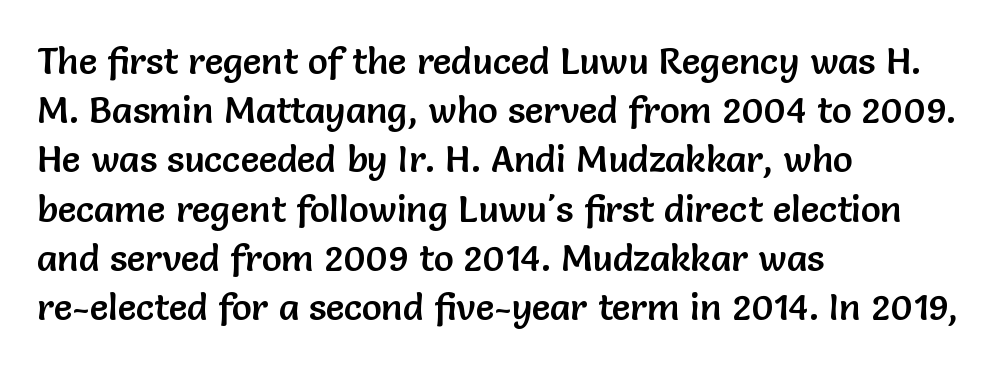
The paragraph has a hard left edge and a soft right edge. The letters advance in unequal steps, a hallmark of proportional type. Honestly, there is no underline to notice here at all. Does extra space separate the letters? No, they use regular spacing. Line spacing here is normal. A sans-serif font was chosen for this passage.
